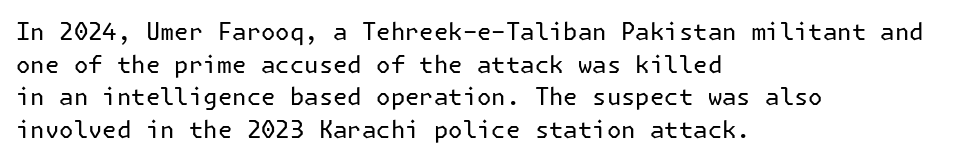
The image shows 24 px text type, upright; set left-aligned, normal line spacing (1.36x), normal letter spacing, not underlined.
